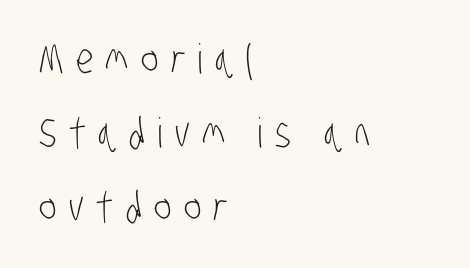
The image shows 41 px light, condensed sans-serif type; set left-aligned, line spacing 1.8x, unusually wide letter spacing (+0.3 em), not underlined; low stroke contrast and a large x-height.
